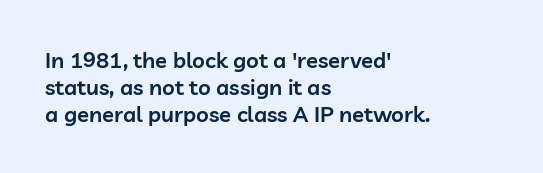
Letters rest on an invisible, unmarked baseline. Notice how the stems are strictly vertical — no italics here. In terms of letterspacing, this is plain default setting. This is moderately heavy type, rendered in semibold. Reading down the block, your eye returns to a fixed left position each line.
